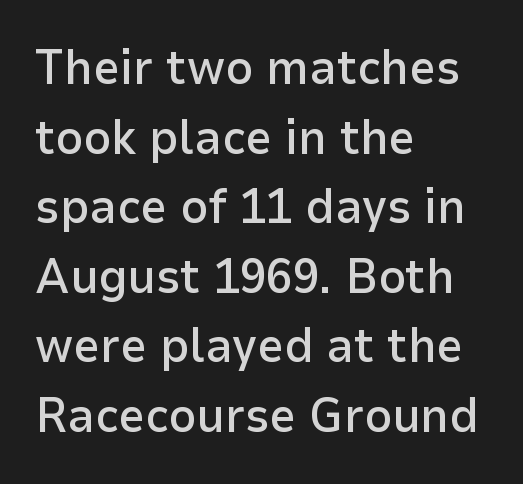
The image shows 48 px semibold sans-serif type, upright; set left-aligned, normal line spacing (1.45x), normal letter spacing, not underlined; low stroke contrast and a medium x-height.
